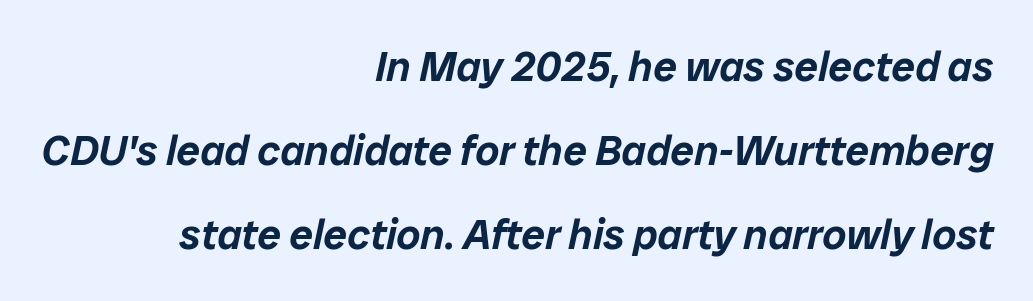
One glance says open: line gaps are wider than usual. Leftover space on each line is placed entirely before the opening word. Inter-character spacing is left at the font's built-in metrics. The rendering uses natural spacing where letterforms have individual widths. A typesetter would mark this as italic. The gap between lines stays unmarked.
